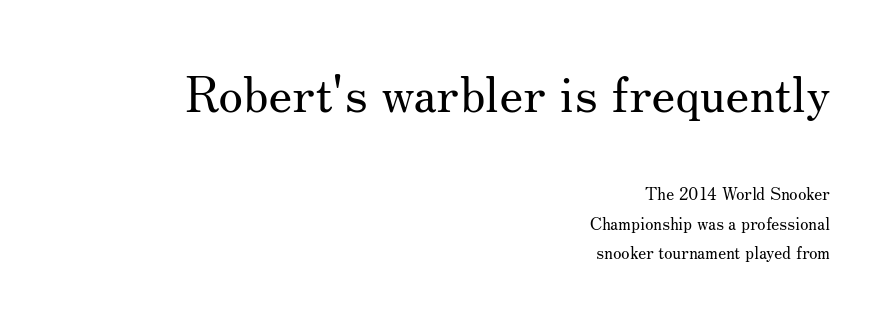
Q: Is the text bold? A: No.
Q: Is the text italic (slanted)? A: No, it is upright.
Q: Is the typeface a serif or a sans-serif typeface? A: Serif.
Q: Is the text underlined? A: No.
Q: How is the paragraph aligned? A: Right-aligned.
Q: Is the spacing between letters normal or unusually wide? A: Normal.
Q: Which block of text is set in a larger size, the first (top) or the second (bottom)? A: The first (top) one.
Q: Width (condensed, normal, or wide)? A: Normal.
Q: Stroke contrast? A: Medium.
Q: x-height? A: Small.
Q: Monospaced? A: No.
